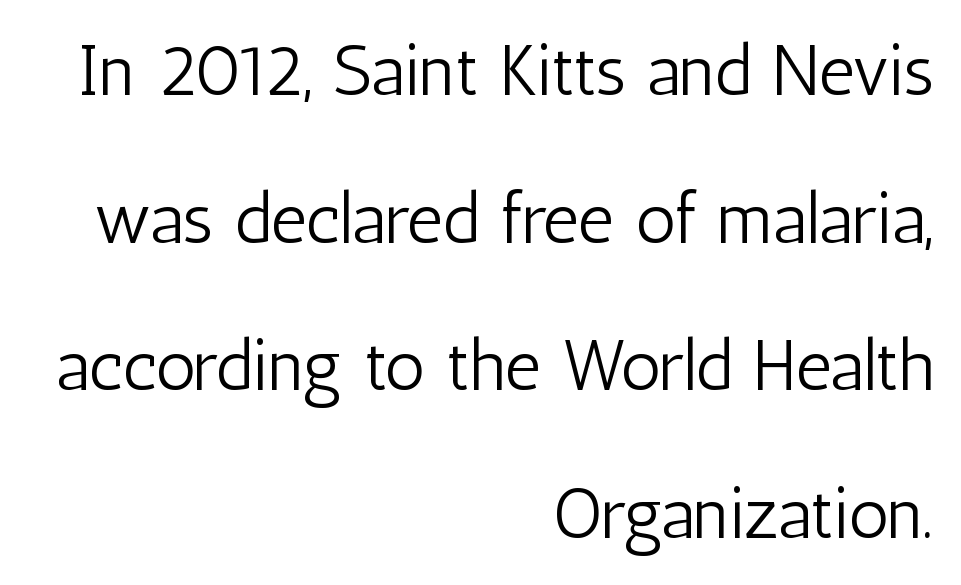
Q: Is the text bold? A: No.
Q: Is the text italic (slanted)? A: No, it is upright.
Q: Is the typeface a serif or a sans-serif typeface? A: Sans-serif.
Q: Is the text underlined? A: No.
Q: How is the paragraph aligned? A: Right-aligned.
Q: Is the spacing between letters normal or unusually wide? A: Normal.
Q: Is the spacing between lines tight, normal or loose? A: Loose.
Q: Width (condensed, normal, or wide)? A: Condensed.
Q: Stroke contrast? A: Low.
Q: x-height? A: Medium.
Q: Monospaced? A: No.
